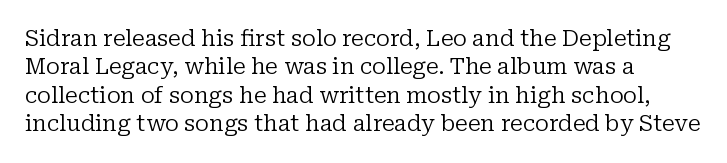
The image shows 22 px text type, upright; set left-aligned, normal line spacing (1.29x), normal letter spacing, not underlined.
